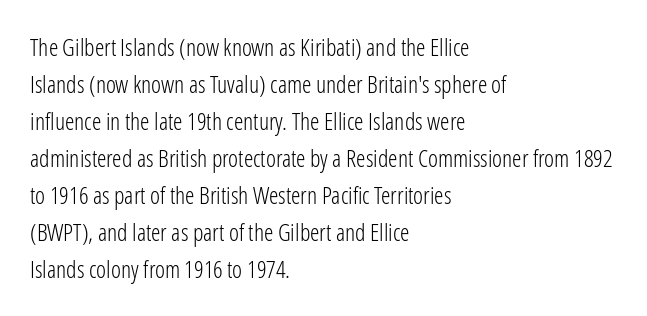
Q: Is the text bold? A: No.
Q: Is the text italic (slanted)? A: No, it is upright.
Q: Is the text underlined? A: No.
Q: How is the paragraph aligned? A: Left-aligned.
Q: Is the spacing between letters normal or unusually wide? A: Normal.
Q: Is the spacing between lines tight, normal or loose? A: Normal.
